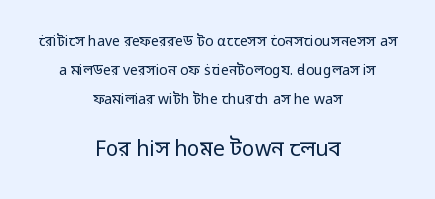
The image shows 21 px text type, upright; set centered, loose line spacing (2.06x), normal letter spacing, not underlined; the second (bottom) block is 1.5x larger.
